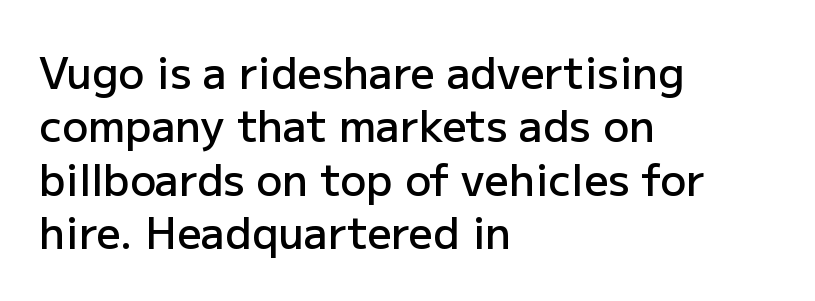
{"serif": "no", "italic": "no", "bold": "semi", "weight": "semibold", "width": "normal", "stroke_contrast": "low", "x_height": "medium", "monospaced": "no", "underline": "no", "align": "left", "line_spacing_ratio": 1.24, "letter_spacing": "normal", "letter_spacing_em": 0.0, "glyph_px": 43}
